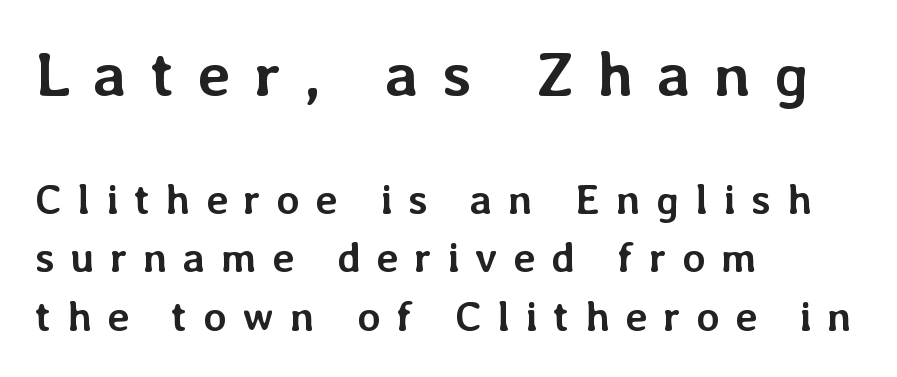
Typeset ragged right — the left edge is the straight one. The gap between lines stays unmarked. Compare the two chunks: the upper has the greater cap height. Caption: expanded tracking, letters set apart. When letters stand straight like this, we call the style roman or upright. Whoever set this chose a conventional vertical rhythm.
